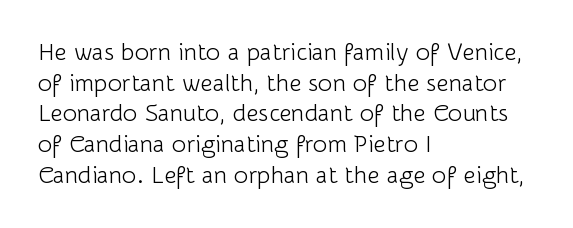
The image shows 24 px text type, upright; set left-aligned, normal line spacing (1.28x), normal letter spacing, not underlined.
